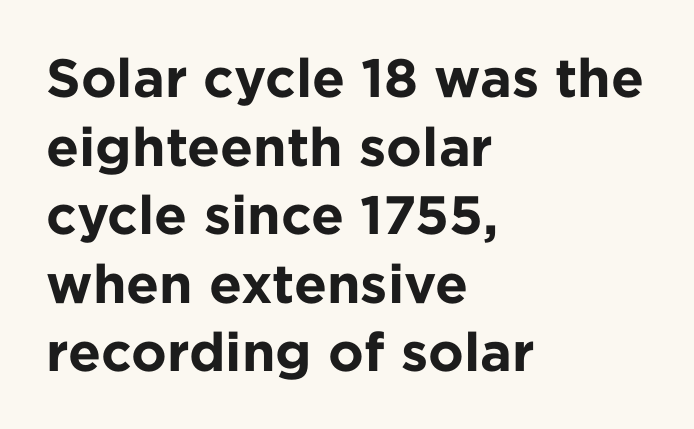
The image shows 54 px bold sans-serif type, upright; set left-aligned, normal line spacing (1.27x), normal letter spacing, not underlined; low stroke contrast and a medium x-height.
